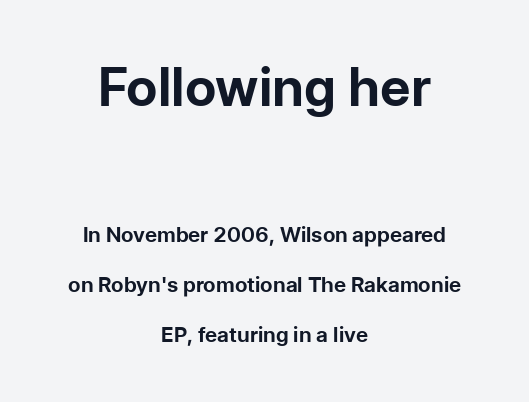
Type style note: lacks serifs. Ordinary non-slanted type is in use. How are the letters spaced? Ordinarily, with no added tracking. Honestly, there is no underline to notice here at all.
